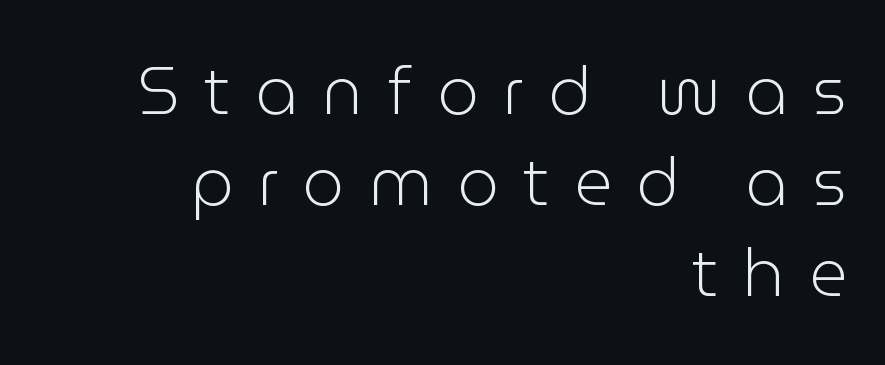
Q: Is the text bold? A: No.
Q: Is the text italic (slanted)? A: No, it is upright.
Q: Is the typeface a serif or a sans-serif typeface? A: Sans-serif.
Q: Is the text underlined? A: No.
Q: How is the paragraph aligned? A: Right-aligned.
Q: Is the spacing between letters normal or unusually wide? A: Unusually wide.
Q: Is the spacing between lines tight, normal or loose? A: Normal.
Q: Width (condensed, normal, or wide)? A: Normal.
Q: Stroke contrast? A: Low.
Q: x-height? A: Medium.
Q: Monospaced? A: No.
